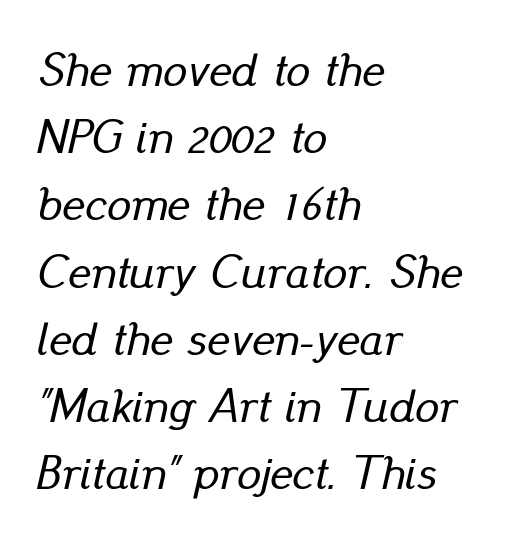
Q: Is the text italic (slanted)? A: Yes, it leans right by about 13 degrees.
Q: Is the text underlined? A: No.
Q: How is the paragraph aligned? A: Left-aligned.
Q: Is the spacing between letters normal or unusually wide? A: Normal.
Q: Is the spacing between lines tight, normal or loose? A: Normal.
Q: Width (condensed, normal, or wide)? A: Normal.
Q: Stroke contrast? A: Low.
Q: x-height? A: Small.
Q: Monospaced? A: No.
